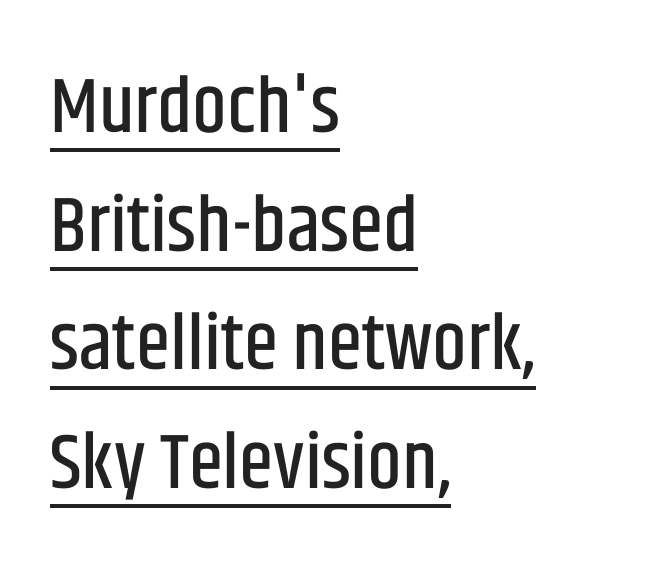
The image shows 78 px condensed sans-serif type, upright; set left-aligned, normal line spacing (1.52x), normal letter spacing, underlined; low stroke contrast and a large x-height.
